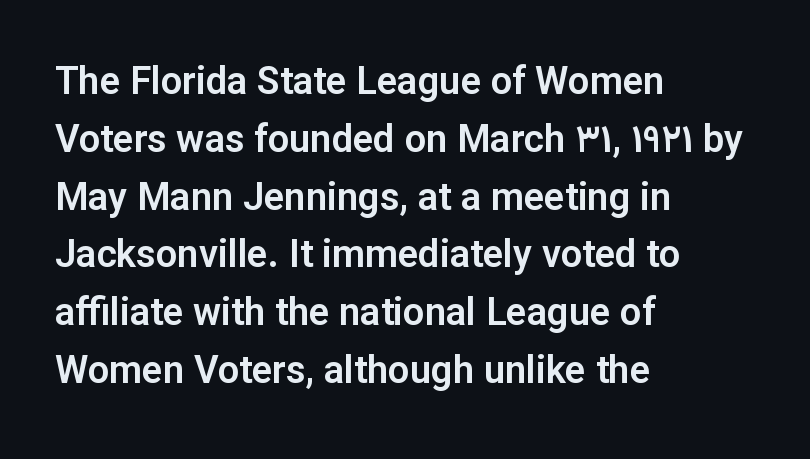
{"serif": "no", "italic": "no", "width": "normal", "stroke_contrast": "low", "x_height": "medium", "monospaced": "no", "underline": "no", "align": "left", "line_spacing": "normal", "line_spacing_ratio": 1.52, "letter_spacing": "normal", "letter_spacing_em": 0.0, "glyph_px": 38}
